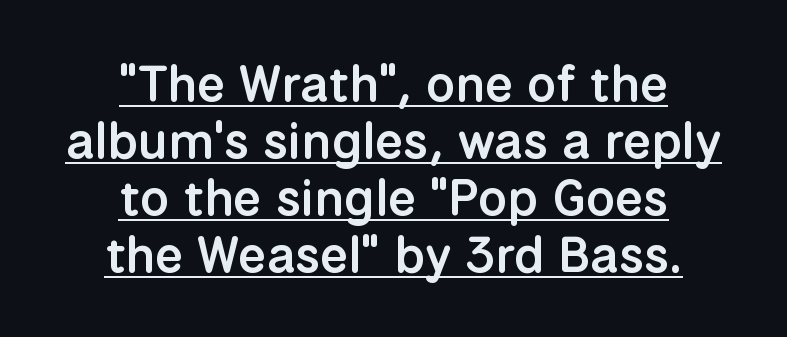
The image shows 51 px semibold sans-serif type, upright; set centered, tight line spacing (1.12x), normal letter spacing, underlined; low stroke contrast and a medium x-height.
